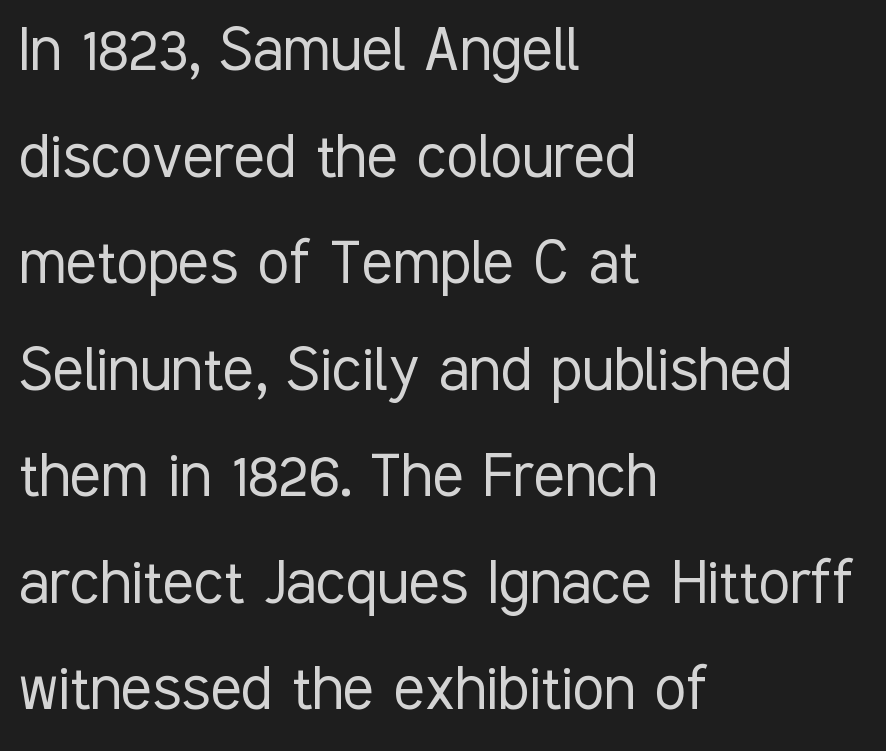
{"serif": "no", "italic": "no", "bold": "no", "weight": "light", "width": "condensed", "stroke_contrast": "low", "x_height": "medium", "monospaced": "no", "underline": "no", "align": "left", "line_spacing": "normal", "line_spacing_ratio": 1.48, "letter_spacing": "normal", "letter_spacing_em": 0.0, "glyph_px": 72}
